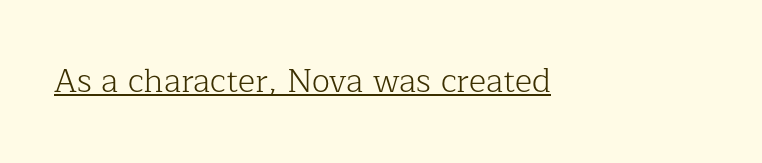
{"serif": "yes", "italic": "no", "bold": "no", "weight": "light", "width": "normal", "stroke_contrast": "low", "x_height": "medium", "monospaced": "no", "underline": "yes", "letter_spacing": "normal", "letter_spacing_em": 0.0, "glyph_px": 33}
